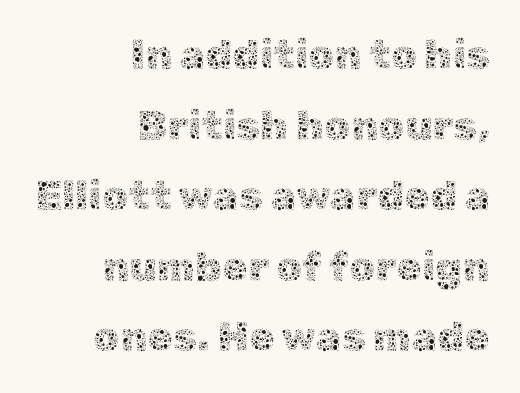
The letters advance in unequal steps, a hallmark of proportional type. The line texture is even and compact thanks to regular tracking. Italic? Not at all — the glyphs are vertical. Typeset ragged left — the right edge is the straight one.
